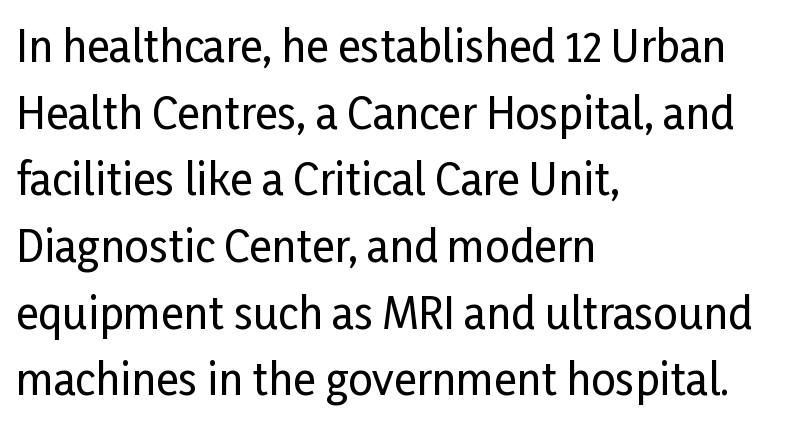
The image shows 43 px condensed sans-serif type, upright; set left-aligned, normal line spacing (1.55x), normal letter spacing, not underlined; low stroke contrast and a medium x-height.
